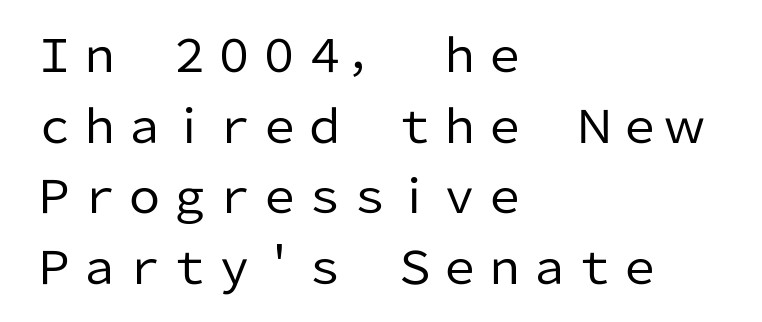
Q: Is the text bold? A: No.
Q: Is the text italic (slanted)? A: No, it is upright.
Q: Is the typeface a serif or a sans-serif typeface? A: Sans-serif.
Q: Is the text underlined? A: No.
Q: How is the paragraph aligned? A: Left-aligned.
Q: Is the spacing between letters normal or unusually wide? A: Normal.
Q: Is the spacing between lines tight, normal or loose? A: Normal.
Q: Width (condensed, normal, or wide)? A: Normal.
Q: Stroke contrast? A: Low.
Q: x-height? A: Medium.
Q: Monospaced? A: No.
